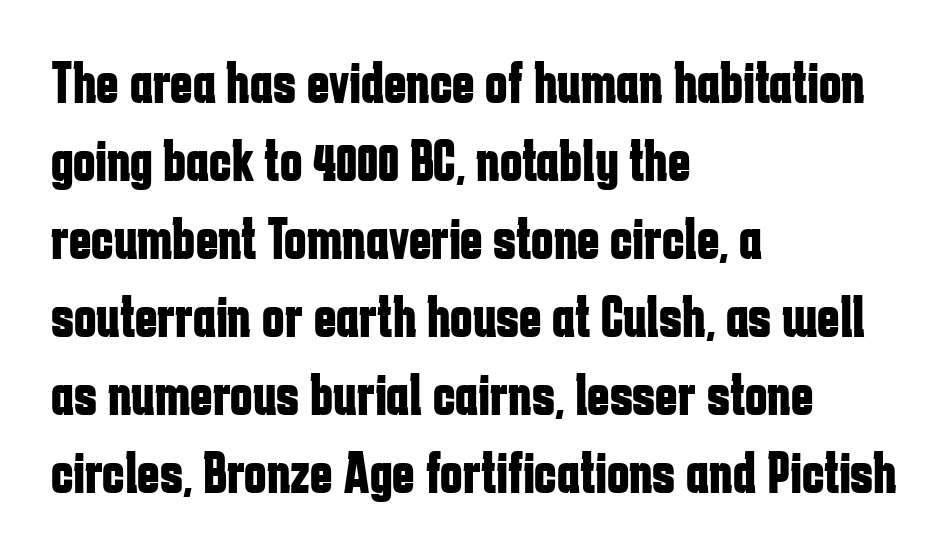
Q: Is the text bold? A: Yes.
Q: Is the text italic (slanted)? A: No, it is upright.
Q: Is the typeface a serif or a sans-serif typeface? A: Sans-serif.
Q: Is the text underlined? A: No.
Q: How is the paragraph aligned? A: Left-aligned.
Q: Is the spacing between letters normal or unusually wide? A: Normal.
Q: Is the spacing between lines tight, normal or loose? A: Normal.
Q: Width (condensed, normal, or wide)? A: Condensed.
Q: Stroke contrast? A: Low.
Q: x-height? A: Medium.
Q: Monospaced? A: No.
